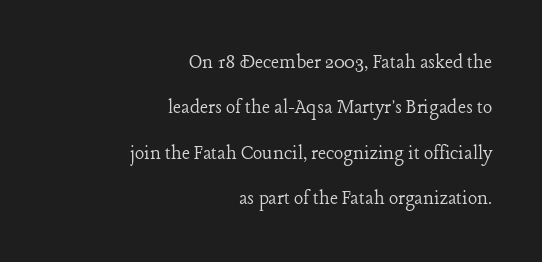
Letters have the restrained weight of plain body copy at most. In CSS terms this would be text-align: right. Nope, not italic — everything's standing straight. The block of text is sparse from top to bottom, with ample space between rows. This sample uses plain, unmodified letter spacing. Quick note: underline off.
